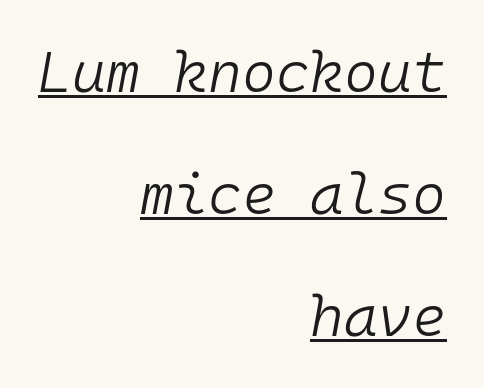
The image shows 58 px light type, italic (leaning right), monospaced; set right-aligned, loose line spacing (2.1x), normal letter spacing, underlined; low stroke contrast and a medium x-height.
